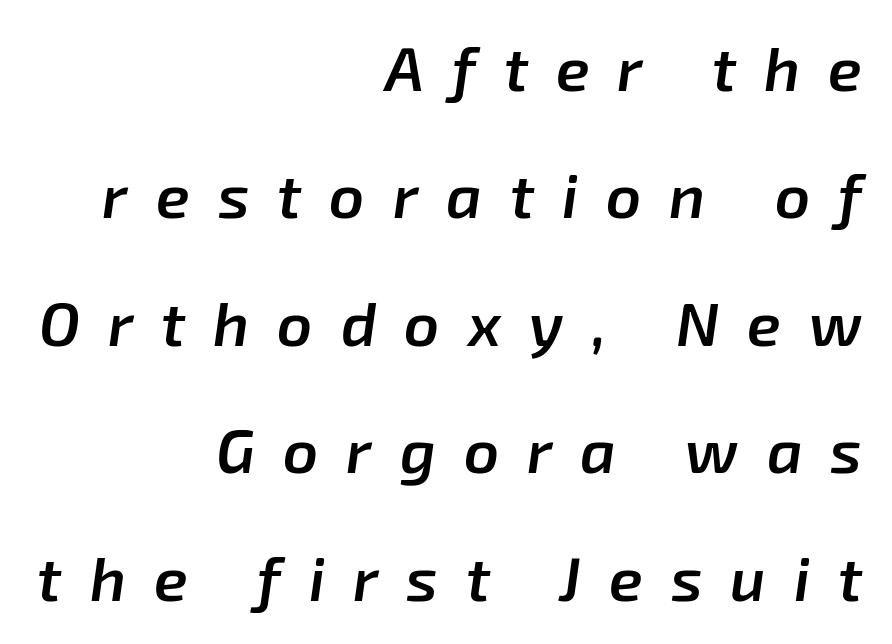
Italic: yes, the glyphs are oblique. Alignment: flush right. Successive baselines arrive slowly, with a big drop between each. Quick note: underline off. Here the designer chose a conventional face with non-uniform glyph widths. Short note: letters widely spaced.
